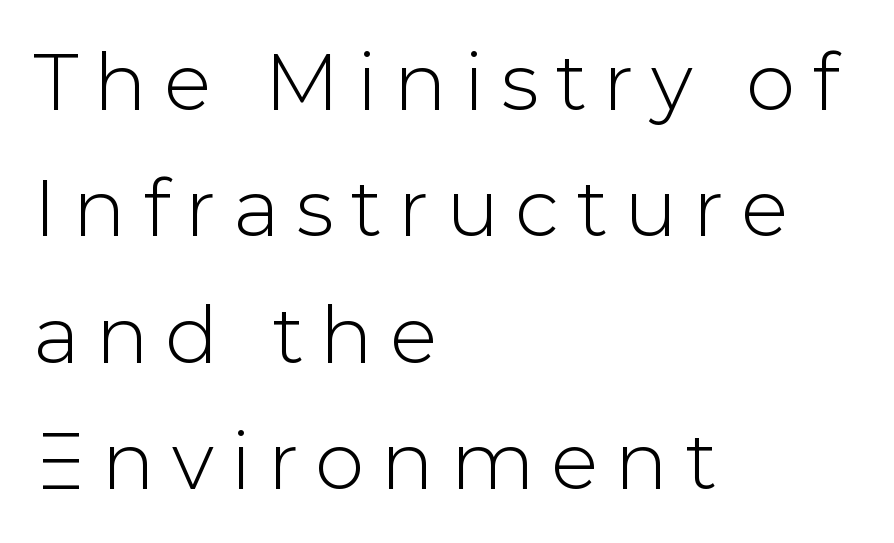
{"serif": "no", "italic": "no", "width": "normal", "stroke_contrast": "low", "x_height": "medium", "monospaced": "no", "underline": "no", "align": "left", "line_spacing": "normal", "line_spacing_ratio": 1.6, "letter_spacing": "wide", "letter_spacing_em": 0.21, "glyph_px": 79}
